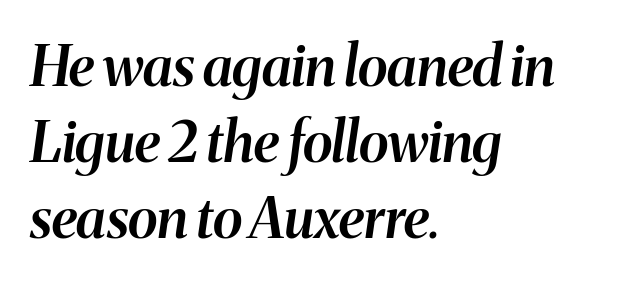
{"italic": "yes", "lean": "right", "slant_degrees": 8, "bold": "semi", "weight": "semibold", "width": "normal", "stroke_contrast": "medium", "x_height": "medium", "monospaced": "no", "underline": "no", "align": "left", "line_spacing": "normal", "line_spacing_ratio": 1.36, "letter_spacing": "normal", "letter_spacing_em": 0.0, "glyph_px": 56}
